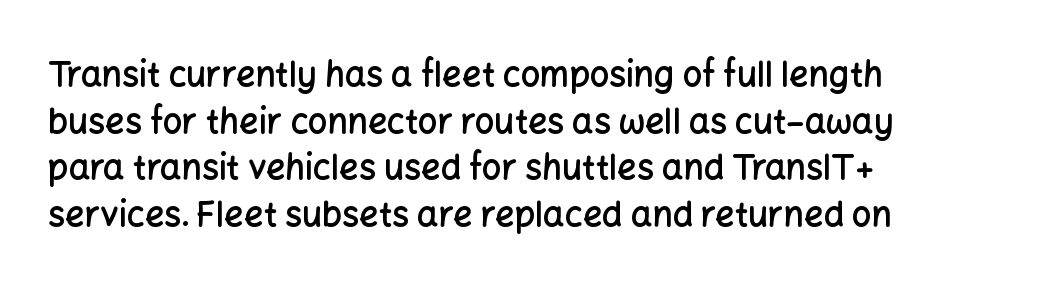
{"serif": "no", "italic": "no", "bold": "semi", "weight": "semibold", "width": "normal", "stroke_contrast": "low", "x_height": "medium", "monospaced": "no", "underline": "no", "align": "left", "line_spacing": "normal", "line_spacing_ratio": 1.37, "letter_spacing": "normal", "letter_spacing_em": 0.0, "glyph_px": 34}
